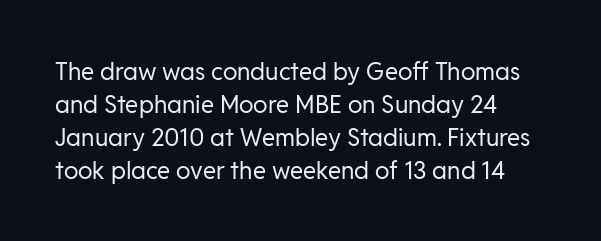
The image shows 24 px text type, upright; set normal line spacing (1.37x), normal letter spacing, not underlined.
